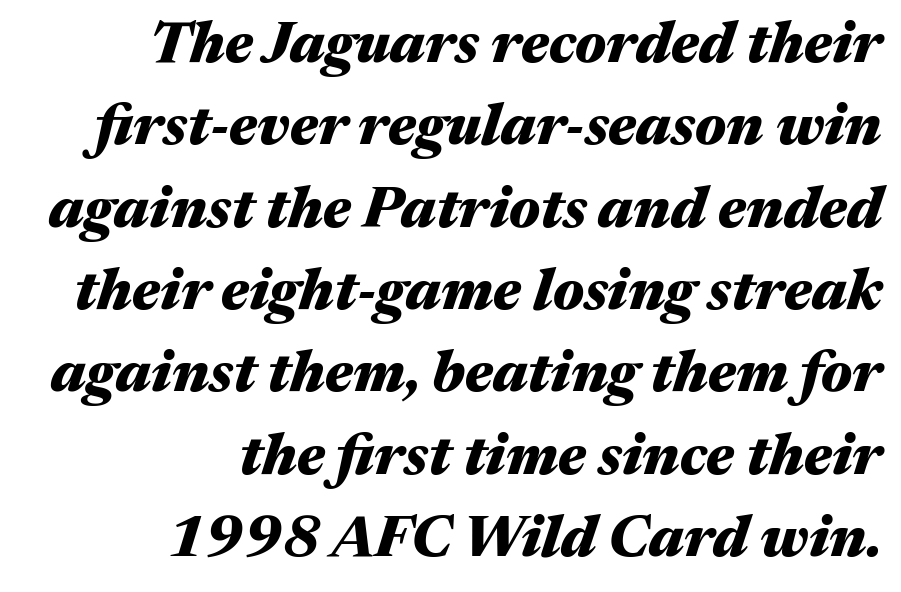
The image shows 58 px heavy, wide type, italic (leaning right); set right-aligned, normal line spacing (1.42x), normal letter spacing, not underlined; medium stroke contrast and a medium x-height.
